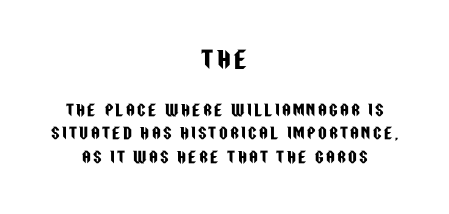
The image shows 23 px text type, upright; set centered, normal line spacing (1.55x), not underlined; the first (top) block is 1.53x larger.
